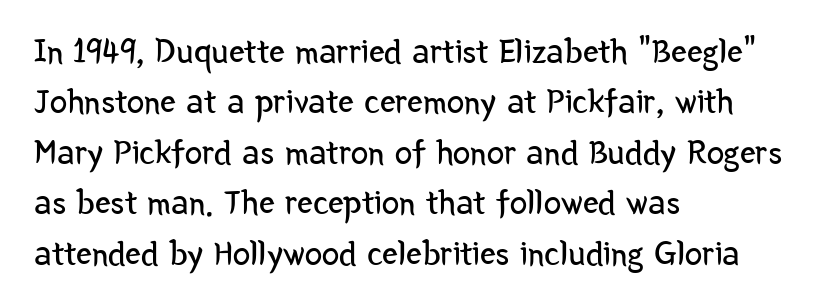
Whoever set this chose a conventional vertical rhythm. Glance below the letters and you will spot only blank space. Proportional: the letters do not fall into vertical columns. The lettering holds an erect, upright posture throughout.
